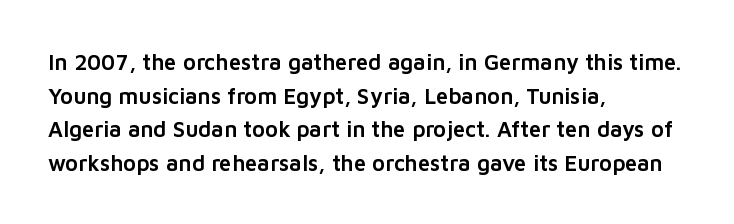
{"italic": "no", "underline": "no", "align": "left", "line_spacing": "normal", "line_spacing_ratio": 1.53, "letter_spacing": "normal", "letter_spacing_em": 0.0, "glyph_px": 22}
